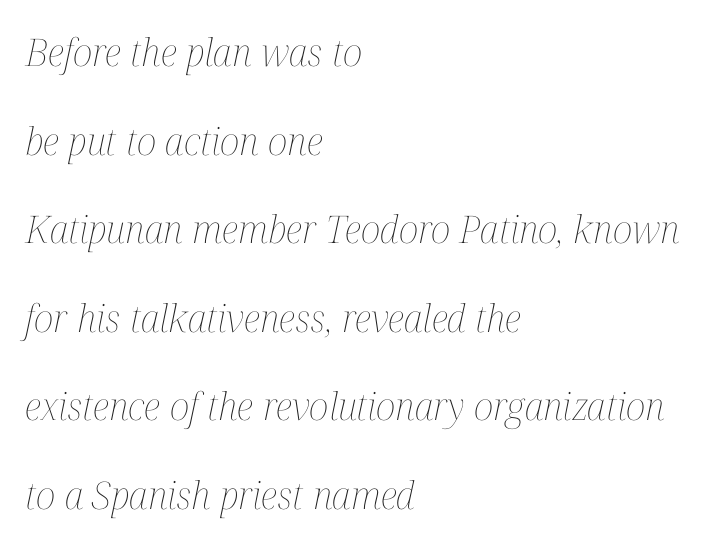
{"italic": "yes", "lean": "right", "slant_degrees": 12, "bold": "no", "weight": "thin", "width": "condensed", "stroke_contrast": "medium", "x_height": "medium", "monospaced": "no", "underline": "no", "align": "left", "line_spacing": "loose", "line_spacing_ratio": 2.33, "letter_spacing": "normal", "letter_spacing_em": 0.0, "glyph_px": 38}
